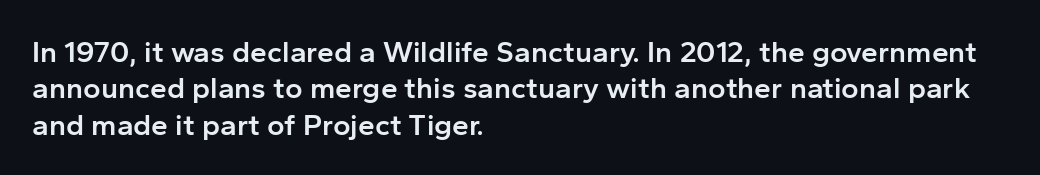
The image shows 30 px semibold sans-serif type, upright; set left-aligned, line spacing 1.21x, normal letter spacing, not underlined; low stroke contrast and a medium x-height.
